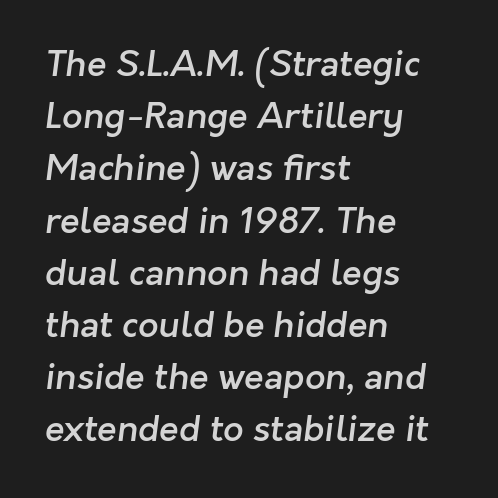
Line starts are locked; line ends wander. Summary of weight: moderately heavy, a semibold. The glyphs are unaccompanied by any horizontal stroke below them. The block of text has a typical density, with ordinary space between rows. No feet cap the strokes, marking this as sans-serif type.
